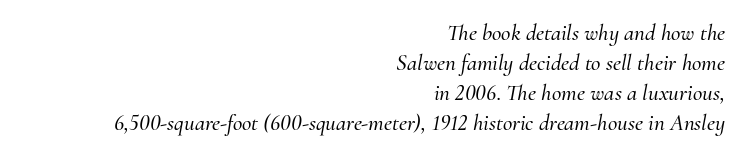
{"italic": "yes", "lean": "right", "slant_degrees": 10, "underline": "no", "align": "right", "line_spacing": "normal", "line_spacing_ratio": 1.3, "letter_spacing": "normal", "letter_spacing_em": 0.0, "glyph_px": 23}
